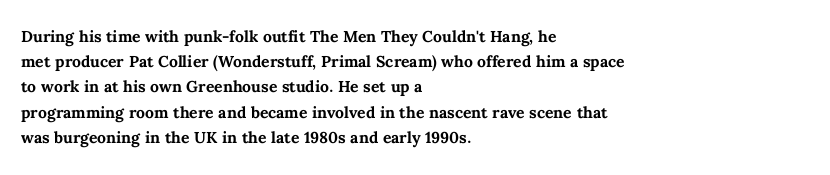
Each line starts at the same left margin while the right side varies. Upright lettering throughout. What stands out about the letter spacing? Nothing — it is the standard amount. Check the space under the baseline: it is left empty. The typesetting leans heavy: a genuine bold.
